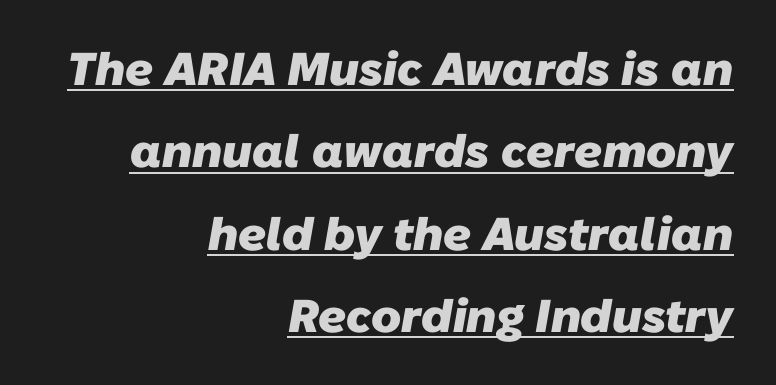
The image shows 46 px heavy sans-serif type; set right-aligned, line spacing 1.79x, normal letter spacing, underlined; low stroke contrast and a medium x-height.
